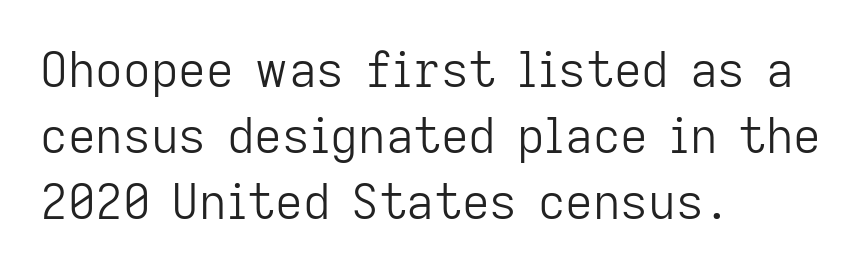
Q: Is the text bold? A: No.
Q: Is the text italic (slanted)? A: No, it is upright.
Q: Is the typeface a serif or a sans-serif typeface? A: Sans-serif.
Q: Is the text underlined? A: No.
Q: How is the paragraph aligned? A: Left-aligned.
Q: Is the spacing between letters normal or unusually wide? A: Normal.
Q: Is the spacing between lines tight, normal or loose? A: Normal.
Q: Width (condensed, normal, or wide)? A: Normal.
Q: Stroke contrast? A: Low.
Q: x-height? A: Medium.
Q: Monospaced? A: No.
